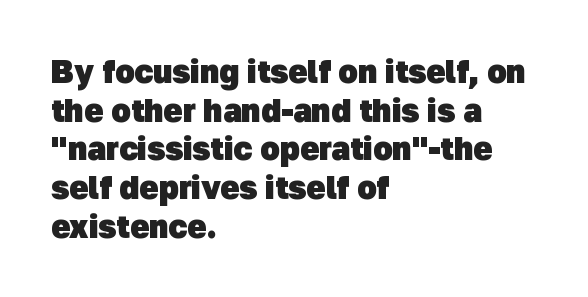
These words are printed bold, with thick strokes throughout. The font family rendered here belongs to the sans-serif group. The paragraph shown leans on its left margin. Observe the ordinary spacing: letters are neighbours, not strangers.
